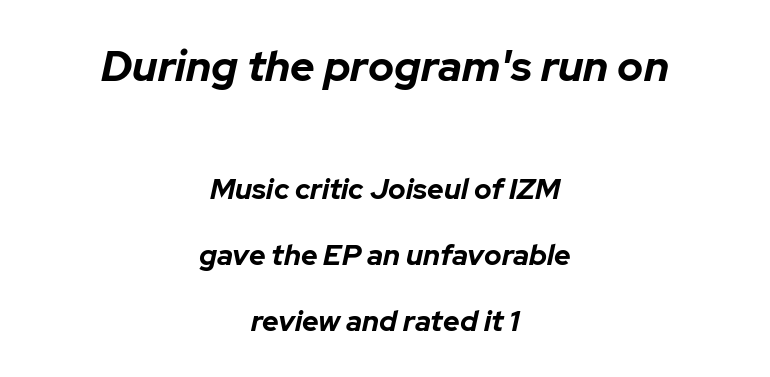
The image shows 43 px bold type, italic (leaning right); set centered, loose line spacing (2.27x), normal letter spacing, not underlined; the first (top) block is 1.48x larger; low stroke contrast and a medium x-height.
